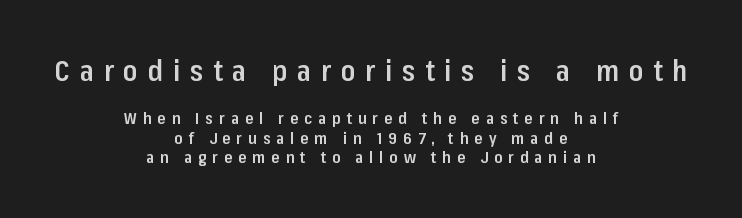
{"serif": "no", "italic": "no", "bold": "semi", "weight": "semibold", "width": "condensed", "stroke_contrast": "low", "x_height": "medium", "monospaced": "no", "underline": "no", "align": "center", "line_spacing": "tight", "line_spacing_ratio": 1.14, "letter_spacing": "wide", "letter_spacing_em": 0.34, "larger_block": "first", "size_ratio": 1.71, "glyph_px": 29}
